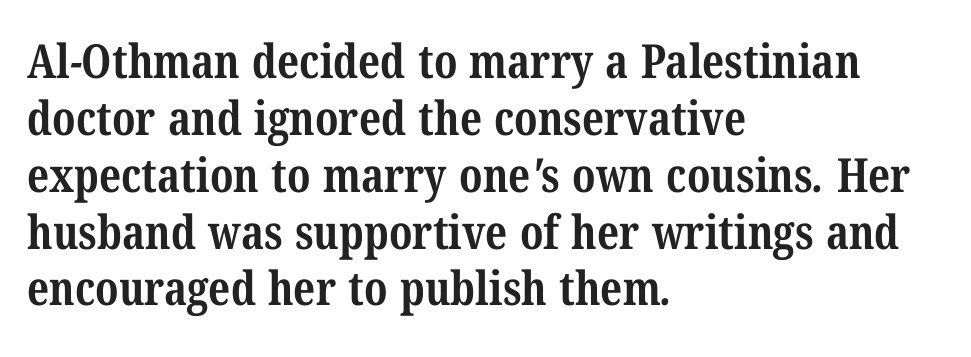
The image shows 47 px bold, condensed serif type; set left-aligned, line spacing 1.21x, normal letter spacing, not underlined; medium stroke contrast and a medium x-height.
